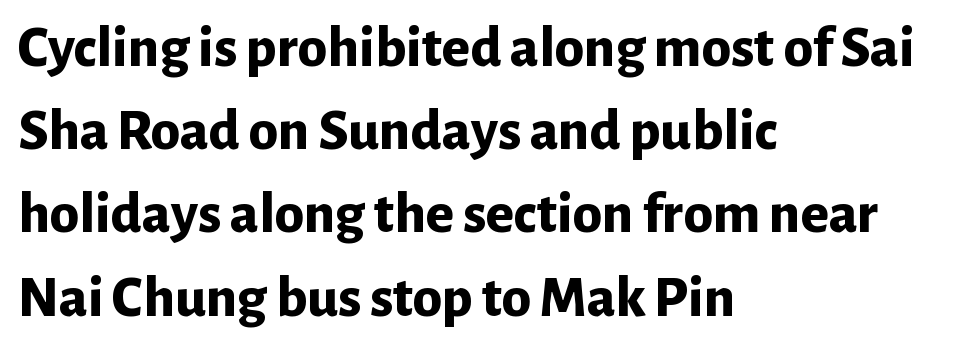
The image shows 59 px bold sans-serif type, upright; set left-aligned, normal line spacing (1.41x), normal letter spacing, not underlined; low stroke contrast and a medium x-height.
